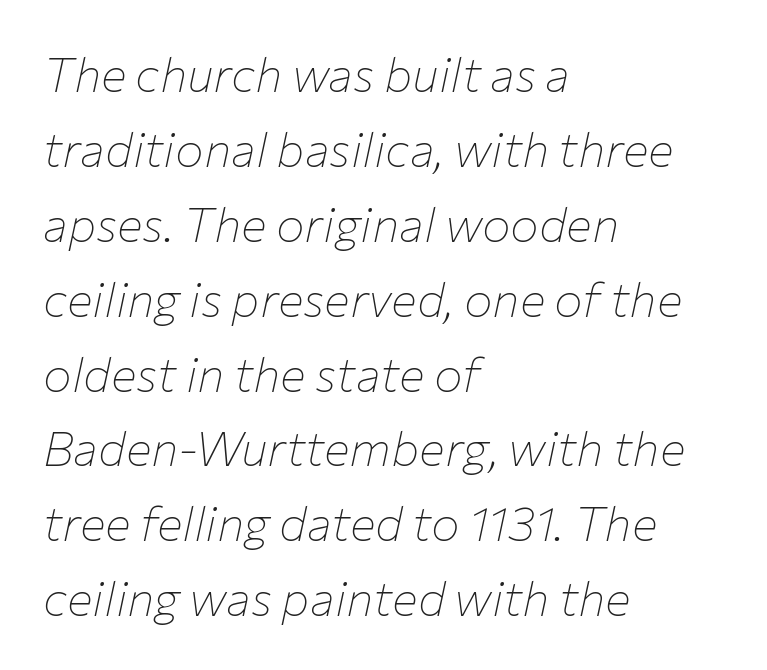
Q: Is the text bold? A: No.
Q: Is the text italic (slanted)? A: Yes, it leans right by about 12 degrees.
Q: Is the text underlined? A: No.
Q: How is the paragraph aligned? A: Left-aligned.
Q: Is the spacing between letters normal or unusually wide? A: Normal.
Q: Is the spacing between lines tight, normal or loose? A: Normal.
Q: Width (condensed, normal, or wide)? A: Normal.
Q: Stroke contrast? A: Low.
Q: x-height? A: Medium.
Q: Monospaced? A: No.
